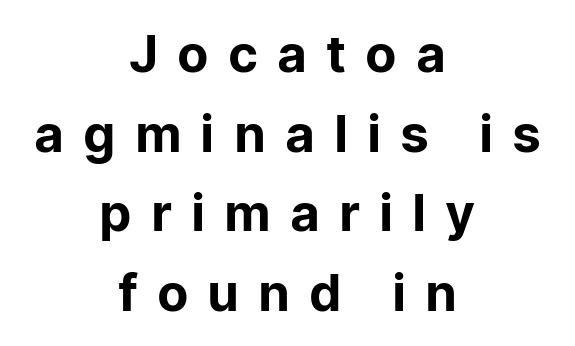
Q: Is the text bold? A: Yes.
Q: Is the text italic (slanted)? A: No, it is upright.
Q: Is the typeface a serif or a sans-serif typeface? A: Sans-serif.
Q: Is the text underlined? A: No.
Q: How is the paragraph aligned? A: Centered.
Q: Is the spacing between letters normal or unusually wide? A: Unusually wide.
Q: Is the spacing between lines tight, normal or loose? A: Normal.
Q: Width (condensed, normal, or wide)? A: Normal.
Q: Stroke contrast? A: Low.
Q: x-height? A: Medium.
Q: Monospaced? A: No.
